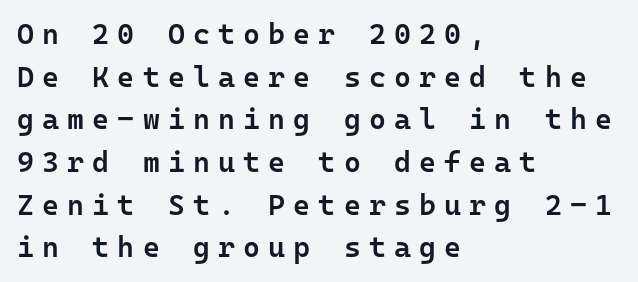
Note: no serifs on the glyphs. Descenders hang freely into open space. Students, note that the glyphs here are deliberately spaced far apart. Horizontal alignment here is leftward, the default for most running prose. Note the uniform advance width — an 'i' takes as much space as an 'm'. Regular leading.
